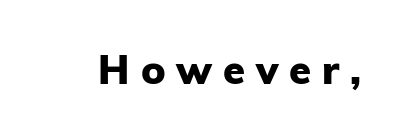
The image shows 40 px heavy sans-serif type, upright; set unusually wide letter spacing (+0.27 em), not underlined; low stroke contrast and a medium x-height.
